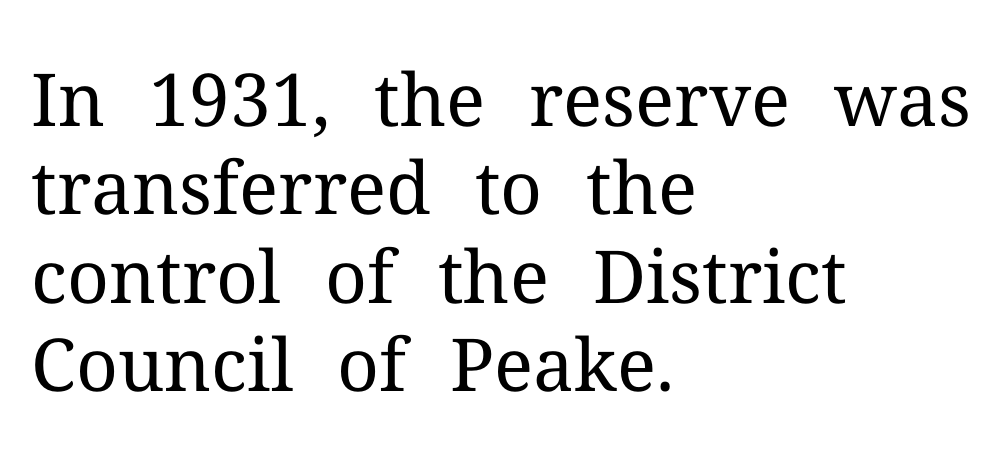
{"serif": "yes", "italic": "no", "bold": "no", "weight": "regular", "width": "normal", "stroke_contrast": "medium", "x_height": "medium", "monospaced": "no", "underline": "no", "align": "left", "line_spacing_ratio": 1.21, "letter_spacing": "normal", "letter_spacing_em": 0.0, "glyph_px": 73}
